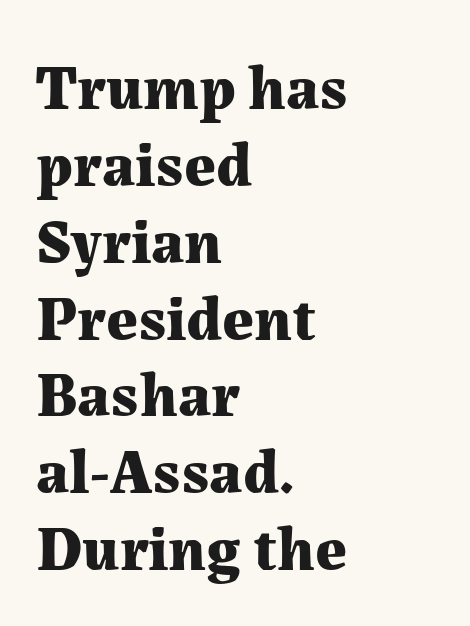
Q: Is the text bold? A: Yes.
Q: Is the text italic (slanted)? A: No, it is upright.
Q: Is the typeface a serif or a sans-serif typeface? A: Serif.
Q: Is the text underlined? A: No.
Q: How is the paragraph aligned? A: Left-aligned.
Q: Is the spacing between letters normal or unusually wide? A: Normal.
Q: Width (condensed, normal, or wide)? A: Normal.
Q: Stroke contrast? A: Medium.
Q: x-height? A: Medium.
Q: Monospaced? A: No.
